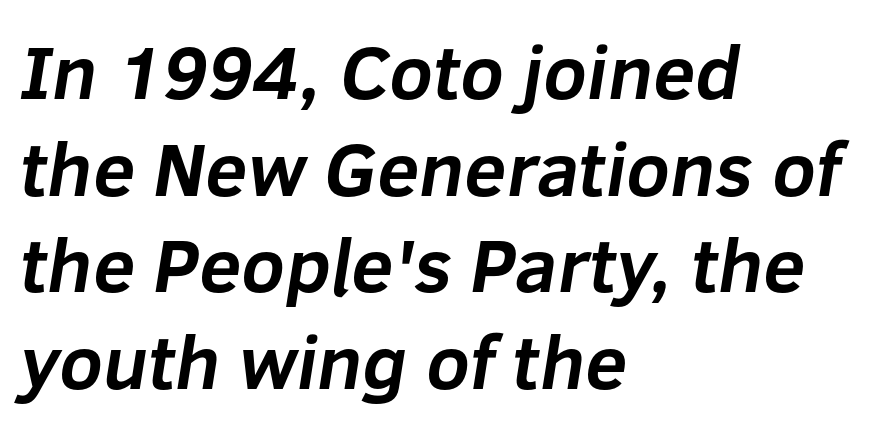
The image shows 76 px bold sans-serif type; set left-aligned, normal line spacing (1.27x), normal letter spacing, not underlined; low stroke contrast and a medium x-height.
